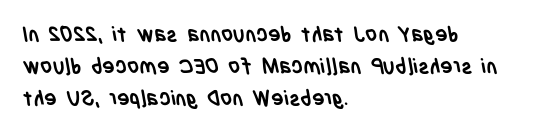
{"bold": "yes", "underline": "no", "align": "left", "line_spacing": "normal", "line_spacing_ratio": 1.53, "letter_spacing": "normal", "letter_spacing_em": 0.0, "glyph_px": 21}
